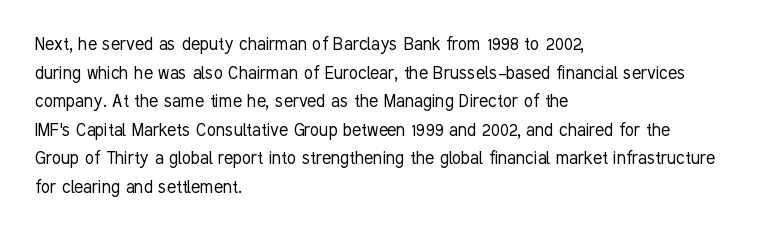
The image shows 21 px text type, upright; set left-aligned, normal line spacing (1.36x), normal letter spacing, not underlined.
